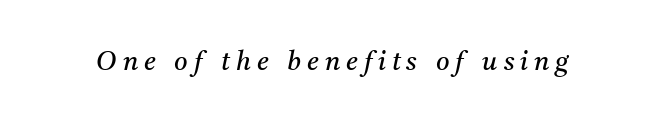
The weight would be labelled regular, book, light, or lighter still. Type without underlining. Looking at the ascenders, they clearly lean. A typesetter would call this heavily tracked-out type.
